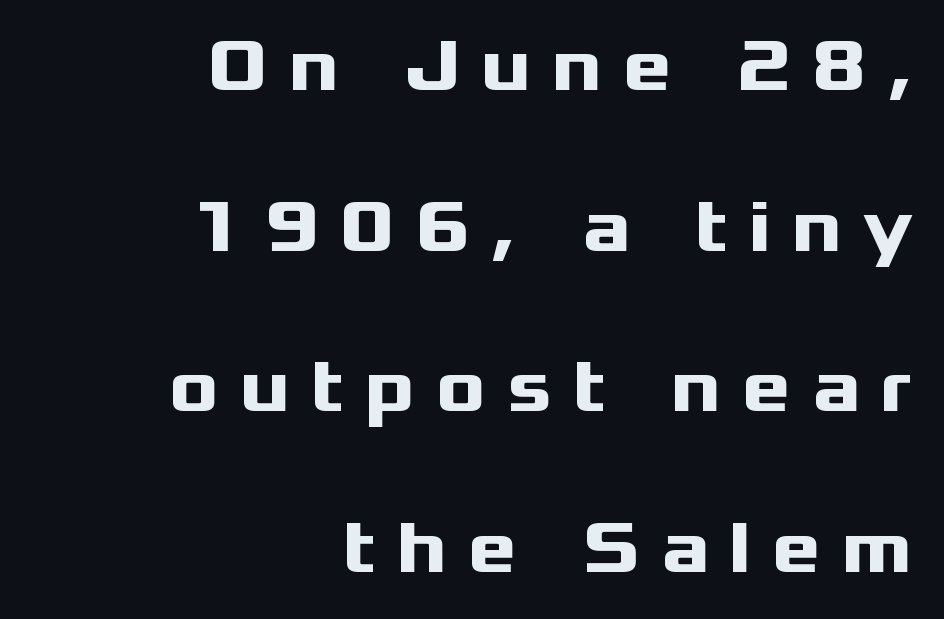
Q: Is the text bold? A: Yes.
Q: Is the text italic (slanted)? A: No, it is upright.
Q: Is the typeface a serif or a sans-serif typeface? A: Sans-serif.
Q: Is the text underlined? A: No.
Q: How is the paragraph aligned? A: Right-aligned.
Q: Is the spacing between letters normal or unusually wide? A: Unusually wide.
Q: Is the spacing between lines tight, normal or loose? A: Loose.
Q: Width (condensed, normal, or wide)? A: Wide.
Q: Stroke contrast? A: Medium.
Q: x-height? A: Medium.
Q: Monospaced? A: No.
